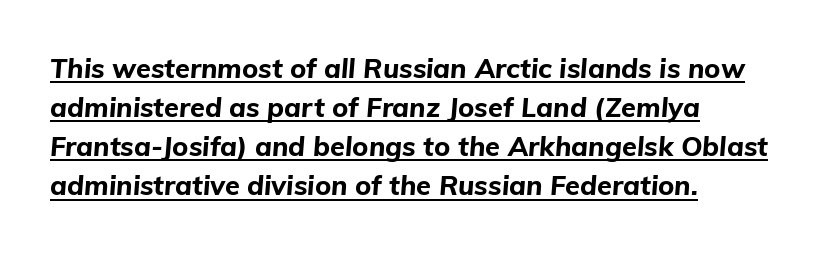
Short and long lines alike share a common starting point at left. Weight check: bold — yes, fully. The specimen includes a rule beneath the text block's lines. Line spacing here is normal. The font's italic variant was chosen for this text.
